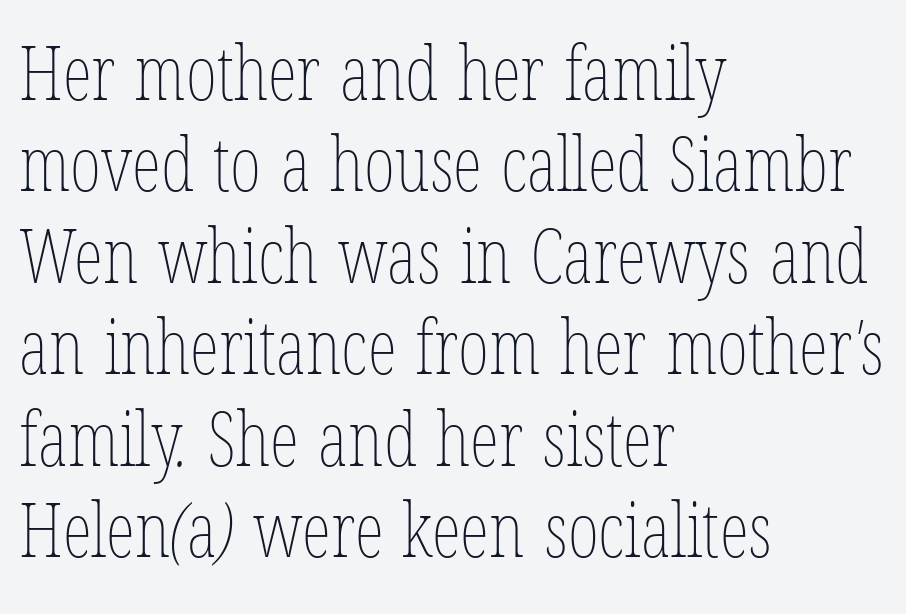
The image shows 75 px thin, condensed type; set left-aligned, line spacing 1.22x, normal letter spacing, not underlined; low stroke contrast and a medium x-height.
